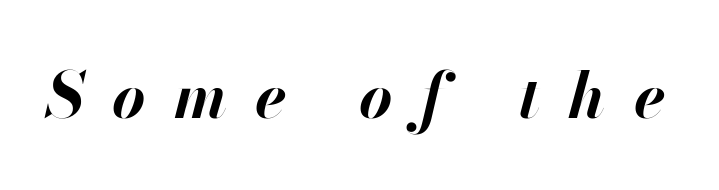
Is the type bold? Yes — the strokes are clearly thick and heavy. Each letter keeps its own natural width here, so spacing adapts to shape. Style check: oblique. Descenders are the only things crossing below the line. The tracking jumps out immediately: characters are airy and widely separated.
